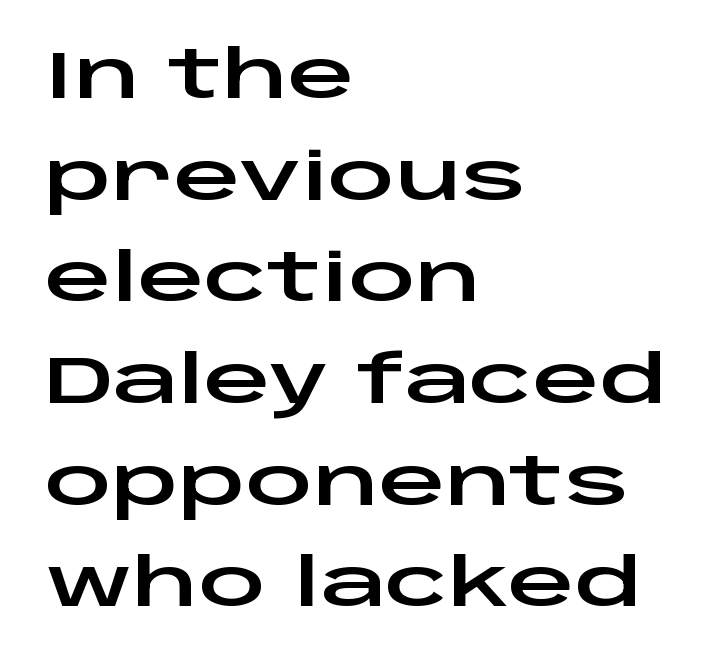
The vertical gap from one line to the next is medium. Glyph-to-glyph distance matches everyday printed text. Spacing verdict: proportional, widths tailored to each character. Anything drawn beneath the words? Only blank space. The font family rendered here belongs to the sans-serif group. The paragraph shown leans on its left margin.
